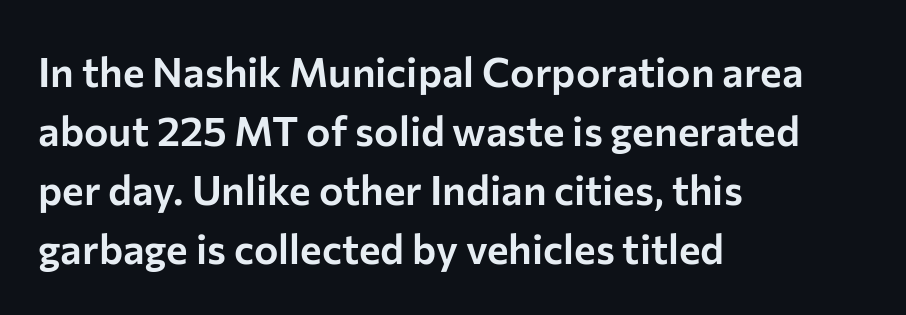
{"serif": "no", "italic": "no", "width": "normal", "stroke_contrast": "low", "x_height": "medium", "monospaced": "no", "underline": "no", "align": "left", "line_spacing": "normal", "line_spacing_ratio": 1.44, "letter_spacing": "normal", "letter_spacing_em": 0.0, "glyph_px": 41}
